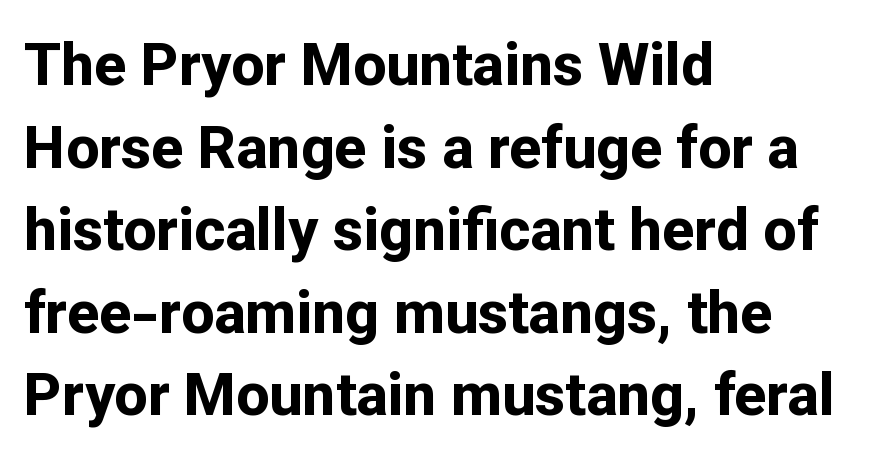
{"serif": "no", "italic": "no", "bold": "yes", "weight": "bold", "width": "normal", "stroke_contrast": "low", "x_height": "medium", "monospaced": "no", "underline": "no", "align": "left", "line_spacing": "normal", "line_spacing_ratio": 1.4, "letter_spacing": "normal", "letter_spacing_em": 0.0, "glyph_px": 59}
